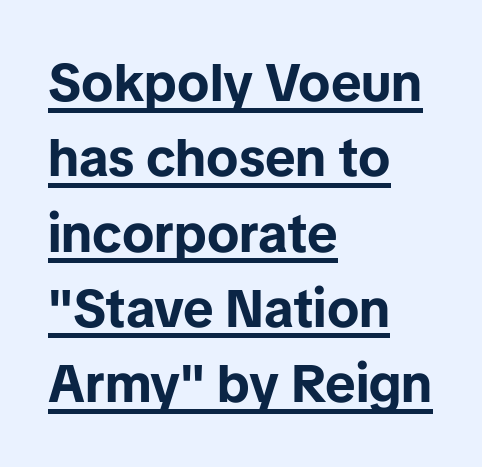
Q: Is the text bold? A: Yes.
Q: Is the text italic (slanted)? A: No, it is upright.
Q: Is the typeface a serif or a sans-serif typeface? A: Sans-serif.
Q: Is the text underlined? A: Yes.
Q: How is the paragraph aligned? A: Left-aligned.
Q: Is the spacing between letters normal or unusually wide? A: Normal.
Q: Is the spacing between lines tight, normal or loose? A: Normal.
Q: Width (condensed, normal, or wide)? A: Normal.
Q: Stroke contrast? A: Low.
Q: x-height? A: Medium.
Q: Monospaced? A: No.
